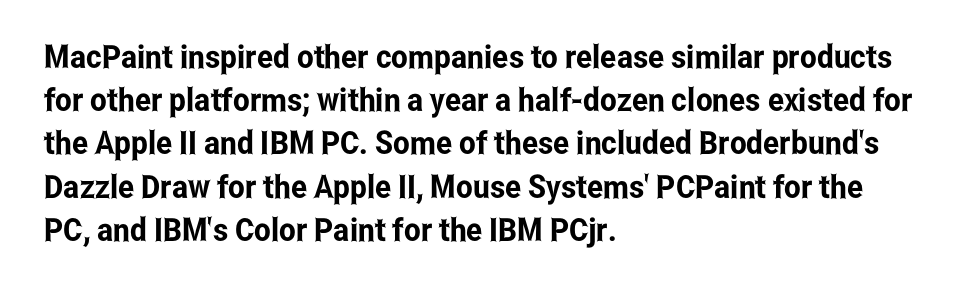
The type is set solid horizontally, with unmodified tracking. Summary of vertical rhythm: regular, with standard interline spacing. The rendering uses natural spacing where letterforms have individual widths. These lines are composed in type without serifs. Clear beneath every line of the passage. The compositor pushed each line to the left boundary.
